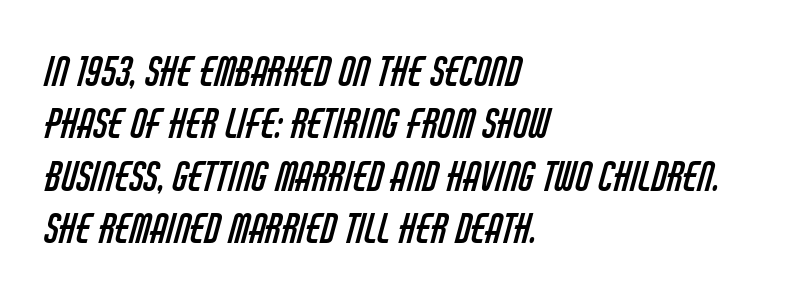
Q: Is the text bold? A: No.
Q: Is the typeface a serif or a sans-serif typeface? A: Sans-serif.
Q: Is the text underlined? A: No.
Q: How is the paragraph aligned? A: Left-aligned.
Q: Is the spacing between letters normal or unusually wide? A: Normal.
Q: Is the spacing between lines tight, normal or loose? A: Normal.
Q: Width (condensed, normal, or wide)? A: Condensed.
Q: Stroke contrast? A: Low.
Q: x-height? A: Large.
Q: Monospaced? A: No.
